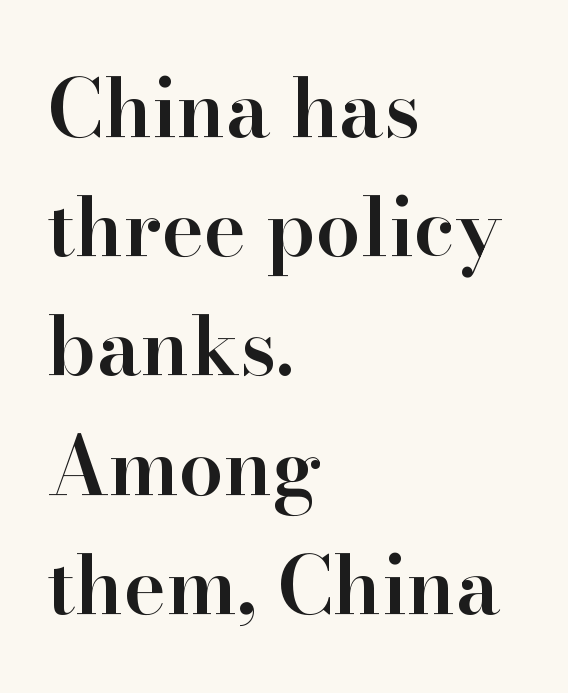
{"serif": "yes", "italic": "no", "bold": "semi", "weight": "semibold", "width": "normal", "stroke_contrast": "high", "x_height": "small", "monospaced": "no", "underline": "no", "align": "left", "line_spacing": "normal", "line_spacing_ratio": 1.49, "letter_spacing": "normal", "letter_spacing_em": 0.0, "glyph_px": 80}
